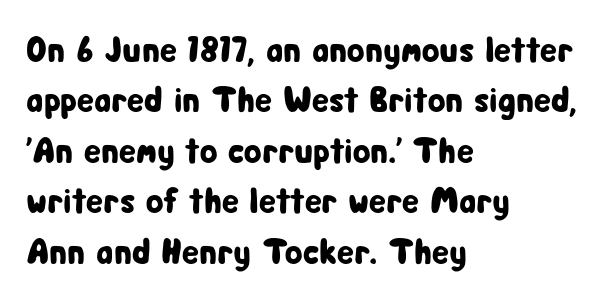
The image shows 36 px condensed sans-serif type, upright; set left-aligned, normal line spacing (1.4x), normal letter spacing, not underlined; low stroke contrast and a medium x-height.
